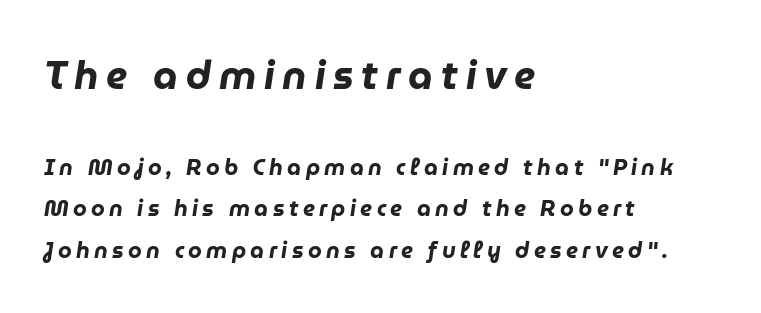
The image shows 39 px heavy type, italic (leaning right); set left-aligned, line spacing 1.89x, unusually wide letter spacing (+0.2 em), not underlined; the first (top) block is 1.77x larger; low stroke contrast and a medium x-height.
